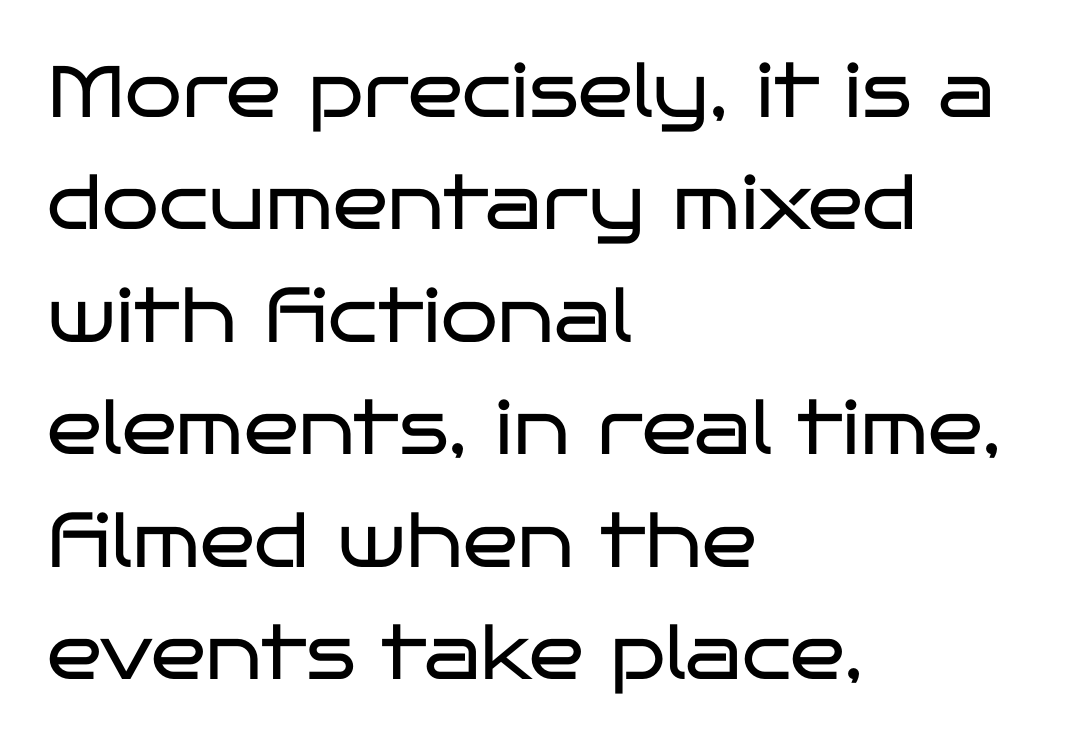
The image shows 73 px regular-weight, wide sans-serif type, upright; set left-aligned, normal line spacing (1.54x), normal letter spacing, not underlined; low stroke contrast and a large x-height.
